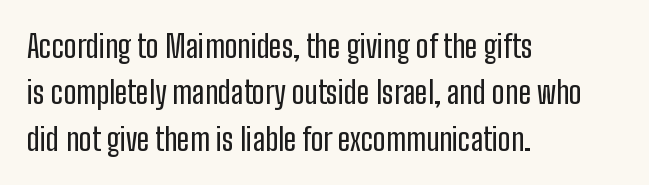
The image shows 31 px condensed sans-serif type, upright; set left-aligned, normal line spacing (1.5x), normal letter spacing, not underlined; low stroke contrast and a medium x-height.
